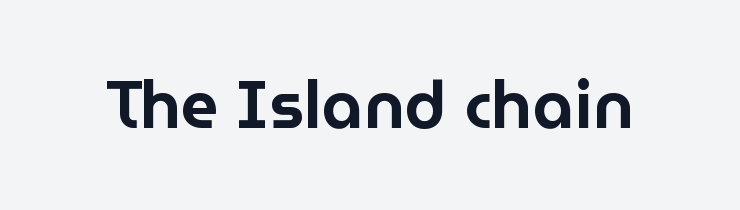
The image shows 66 px sans-serif type, upright; set normal letter spacing, not underlined; low stroke contrast and a medium x-height.
